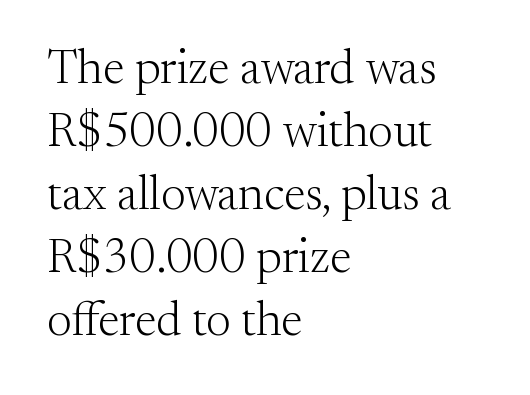
Q: Is the text bold? A: No.
Q: Is the text italic (slanted)? A: No, it is upright.
Q: Is the typeface a serif or a sans-serif typeface? A: Serif.
Q: Is the text underlined? A: No.
Q: How is the paragraph aligned? A: Left-aligned.
Q: Is the spacing between letters normal or unusually wide? A: Normal.
Q: Is the spacing between lines tight, normal or loose? A: Normal.
Q: Width (condensed, normal, or wide)? A: Normal.
Q: Stroke contrast? A: Medium.
Q: x-height? A: Small.
Q: Monospaced? A: No.
